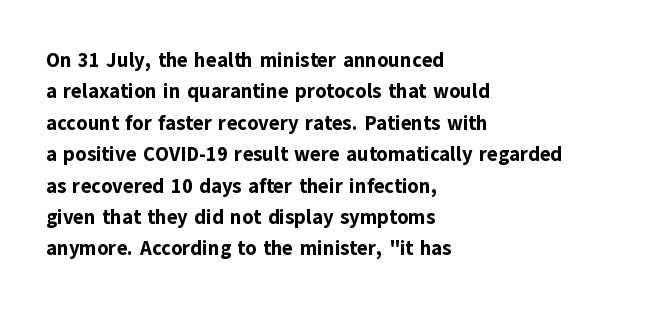
The image shows 20 px bold type, upright; set left-aligned, normal line spacing (1.57x), normal letter spacing, not underlined.
